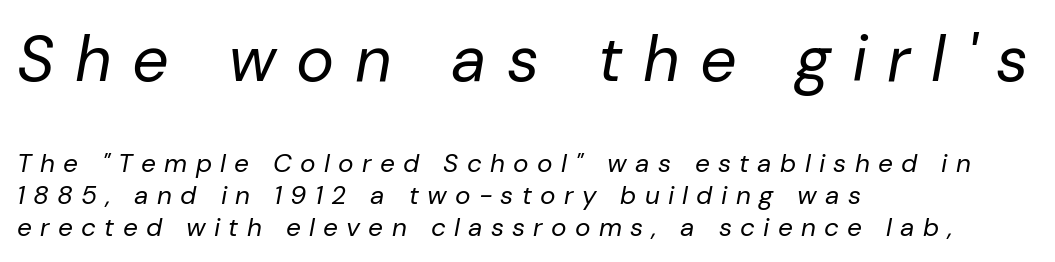
Q: Is the text bold? A: No.
Q: Is the text italic (slanted)? A: Yes, it leans right by about 10 degrees.
Q: Is the text underlined? A: No.
Q: How is the paragraph aligned? A: Left-aligned.
Q: Is the spacing between letters normal or unusually wide? A: Unusually wide.
Q: Which block of text is set in a larger size, the first (top) or the second (bottom)? A: The first (top) one.
Q: Width (condensed, normal, or wide)? A: Normal.
Q: Stroke contrast? A: Low.
Q: x-height? A: Medium.
Q: Monospaced? A: No.
